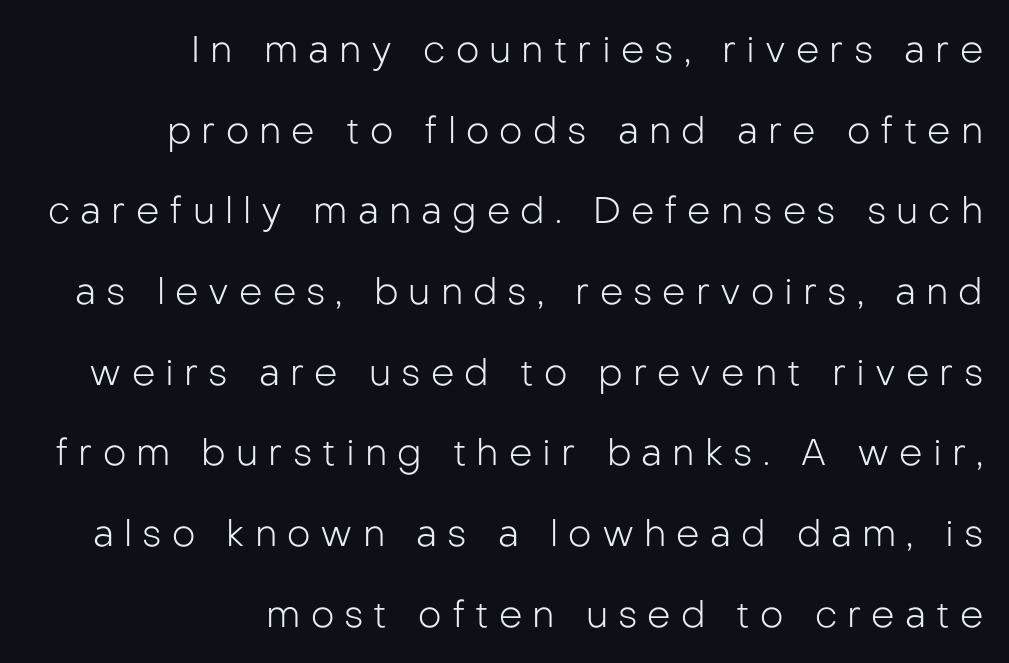
The image shows 37 px light sans-serif type, upright; set right-aligned, loose line spacing (2.18x), unusually wide letter spacing (+0.27 em), not underlined; low stroke contrast and a medium x-height.
